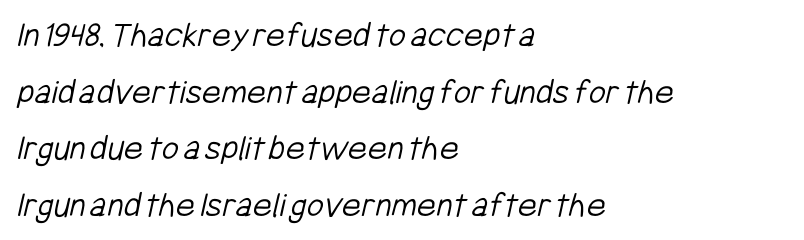
Alignment: flush left. Caption: face not bold, strokes unweighted. Default kerning and tracking; the words read as compact shapes. Evenly set lines give the paragraph a standard silhouette.
